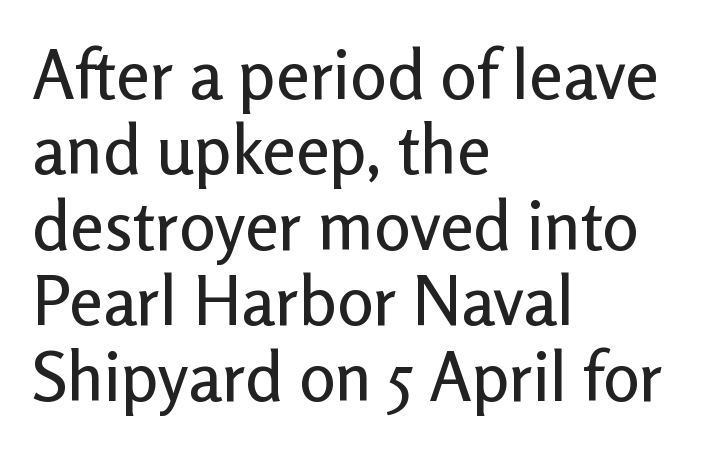
{"serif": "no", "italic": "no", "width": "normal", "stroke_contrast": "low", "x_height": "medium", "monospaced": "no", "underline": "no", "align": "left", "line_spacing": "tight", "line_spacing_ratio": 1.11, "letter_spacing": "normal", "letter_spacing_em": 0.0, "glyph_px": 68}
